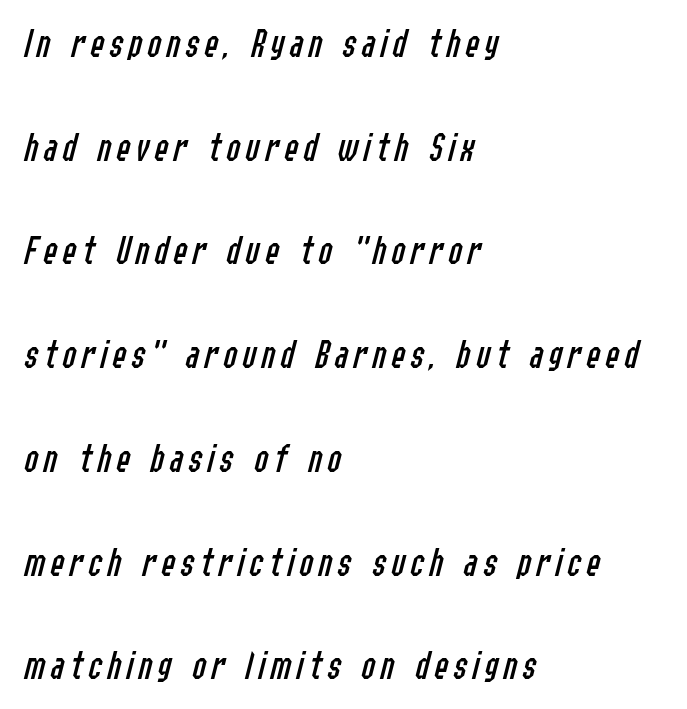
Q: Is the text bold? A: No.
Q: Is the text italic (slanted)? A: Yes, it leans right by about 14 degrees.
Q: Is the text underlined? A: No.
Q: How is the paragraph aligned? A: Left-aligned.
Q: Is the spacing between lines tight, normal or loose? A: Loose.
Q: Width (condensed, normal, or wide)? A: Condensed.
Q: Stroke contrast? A: Low.
Q: x-height? A: Medium.
Q: Monospaced? A: No.
